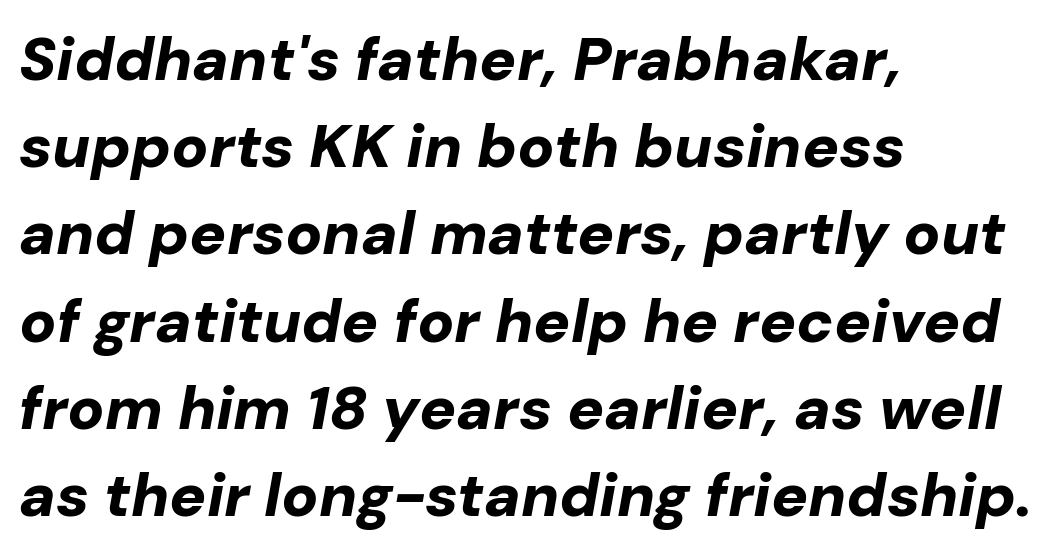
The image shows 61 px bold type, italic (leaning right); set left-aligned, normal line spacing (1.43x), normal letter spacing, not underlined; low stroke contrast and a medium x-height.
